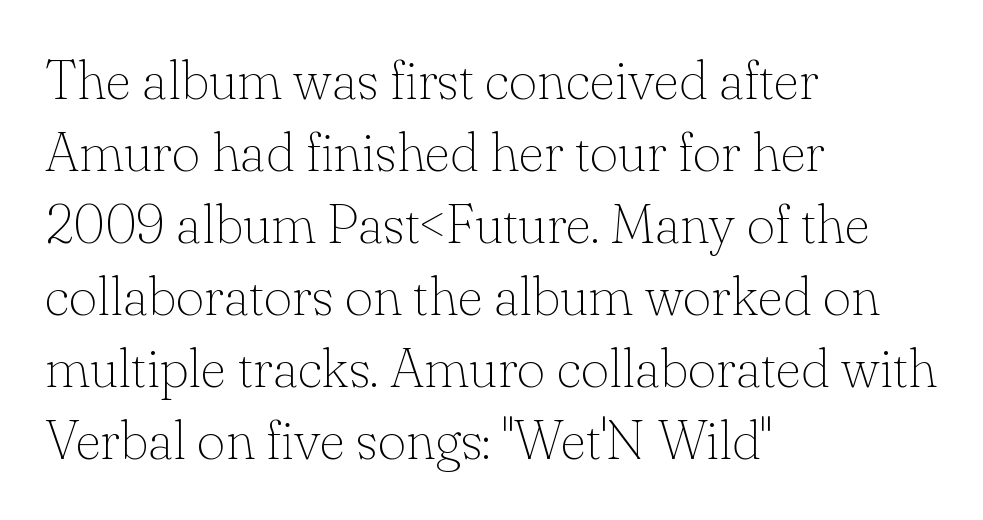
Is the type heavy? It reads as light-to-regular instead. Serif or sans? Serif — the stroke terminals have little feet. Horizontally, the lines are justified to the leading edge only. Lines of text with bare space underneath.
